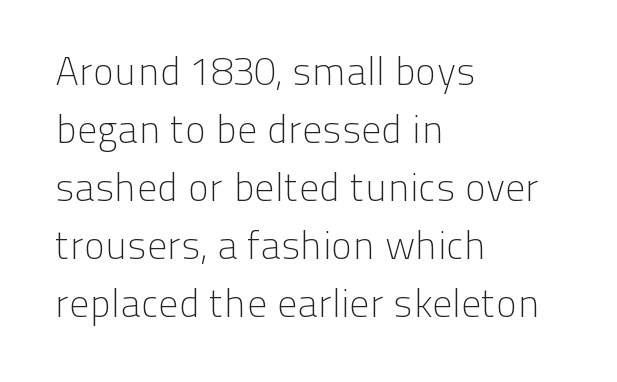
{"serif": "no", "italic": "no", "bold": "no", "weight": "light", "width": "normal", "stroke_contrast": "low", "x_height": "medium", "monospaced": "no", "underline": "no", "align": "left", "line_spacing": "normal", "line_spacing_ratio": 1.45, "letter_spacing": "normal", "letter_spacing_em": 0.0, "glyph_px": 40}
